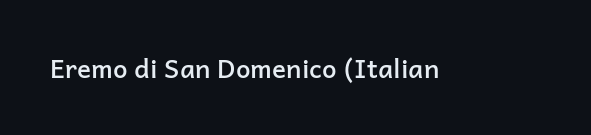
{"italic": "no", "bold": "semi", "underline": "no", "letter_spacing": "normal", "letter_spacing_em": 0.0, "glyph_px": 26}
